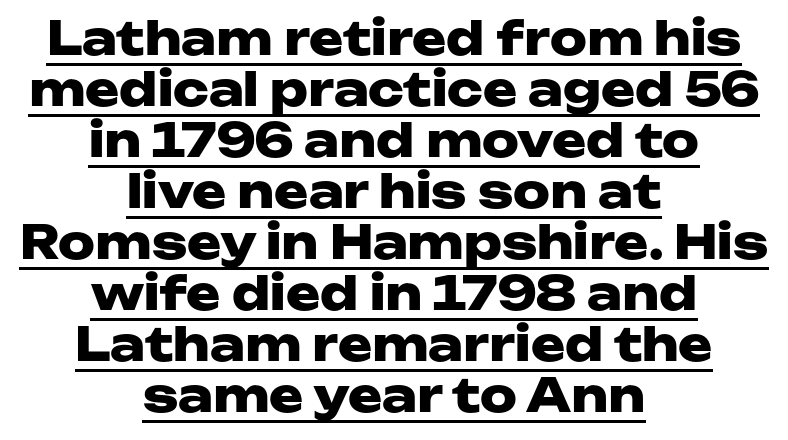
The image shows 46 px heavy, wide sans-serif type, upright; set centered, tight line spacing (1.11x), normal letter spacing, underlined; low stroke contrast and a medium x-height.
